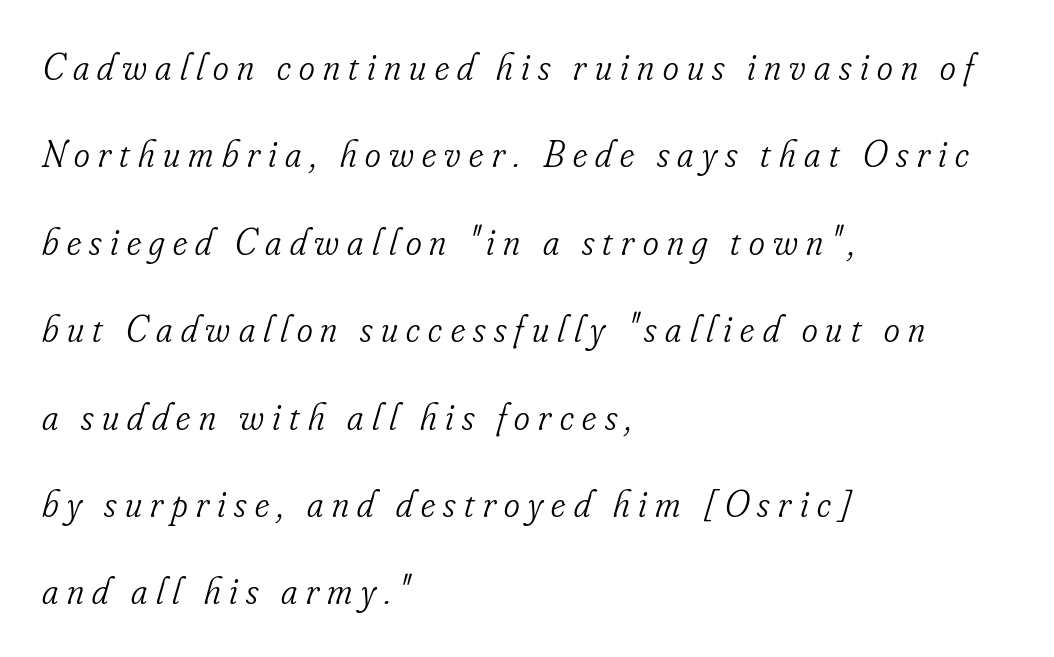
Q: Is the text bold? A: No.
Q: Is the text italic (slanted)? A: Yes, it leans right by about 16 degrees.
Q: Is the typeface a serif or a sans-serif typeface? A: Serif.
Q: Is the text underlined? A: No.
Q: How is the paragraph aligned? A: Left-aligned.
Q: Is the spacing between letters normal or unusually wide? A: Unusually wide.
Q: Is the spacing between lines tight, normal or loose? A: Loose.
Q: Width (condensed, normal, or wide)? A: Condensed.
Q: Stroke contrast? A: Low.
Q: x-height? A: Small.
Q: Monospaced? A: No.
